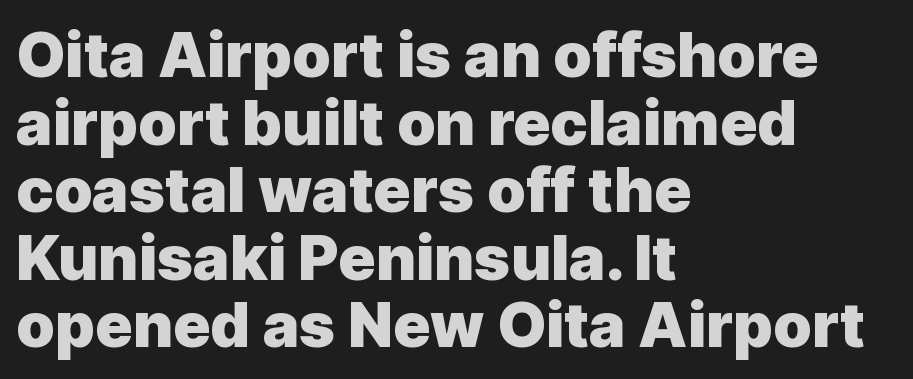
Q: Is the text bold? A: Yes.
Q: Is the text italic (slanted)? A: No, it is upright.
Q: Is the typeface a serif or a sans-serif typeface? A: Sans-serif.
Q: Is the text underlined? A: No.
Q: How is the paragraph aligned? A: Left-aligned.
Q: Is the spacing between letters normal or unusually wide? A: Normal.
Q: Is the spacing between lines tight, normal or loose? A: Tight.
Q: Width (condensed, normal, or wide)? A: Normal.
Q: x-height? A: Medium.
Q: Monospaced? A: No.
